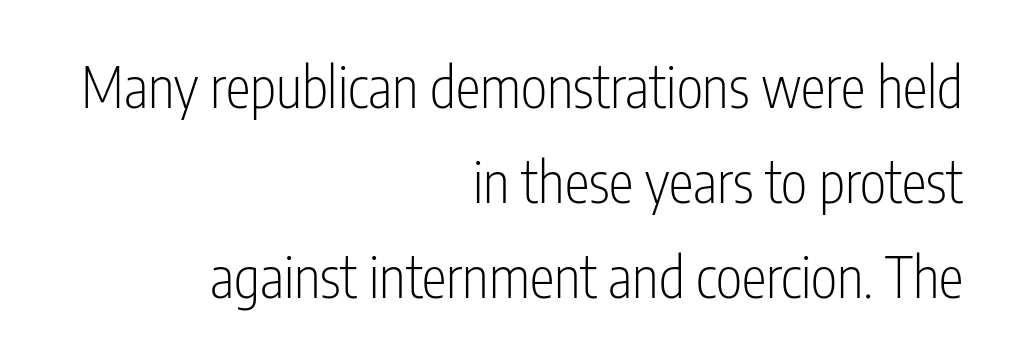
Q: Is the text bold? A: No.
Q: Is the text italic (slanted)? A: No, it is upright.
Q: Is the typeface a serif or a sans-serif typeface? A: Sans-serif.
Q: Is the text underlined? A: No.
Q: How is the paragraph aligned? A: Right-aligned.
Q: Is the spacing between letters normal or unusually wide? A: Normal.
Q: Is the spacing between lines tight, normal or loose? A: Normal.
Q: Width (condensed, normal, or wide)? A: Condensed.
Q: Stroke contrast? A: Low.
Q: x-height? A: Medium.
Q: Monospaced? A: No.
